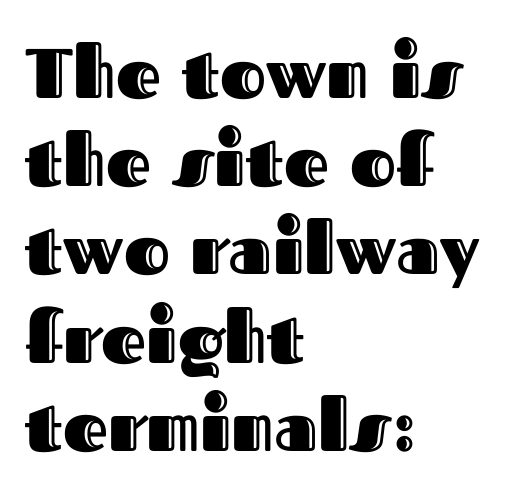
Q: Is the text italic (slanted)? A: No, it is upright.
Q: Is the text underlined? A: No.
Q: How is the paragraph aligned? A: Left-aligned.
Q: Is the spacing between letters normal or unusually wide? A: Normal.
Q: Is the spacing between lines tight, normal or loose? A: Normal.
Q: Width (condensed, normal, or wide)? A: Normal.
Q: x-height? A: Medium.
Q: Monospaced? A: No.
